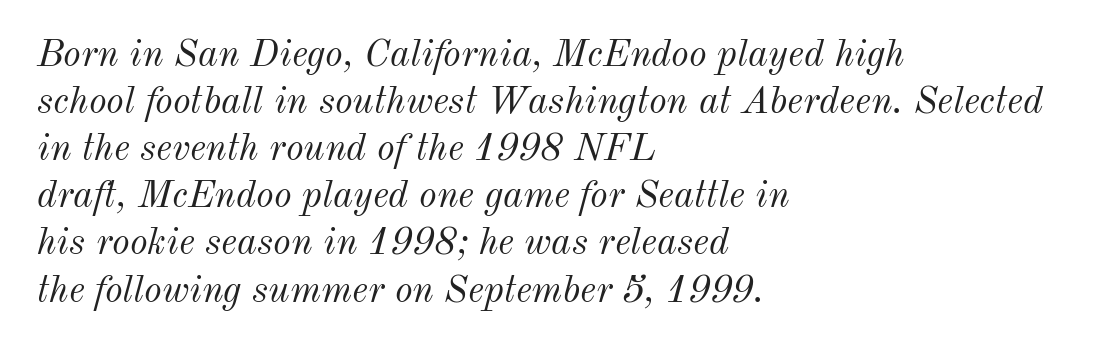
The image shows 38 px light type, italic (leaning right); set left-aligned, line spacing 1.24x, normal letter spacing, not underlined; medium stroke contrast and a small x-height.
